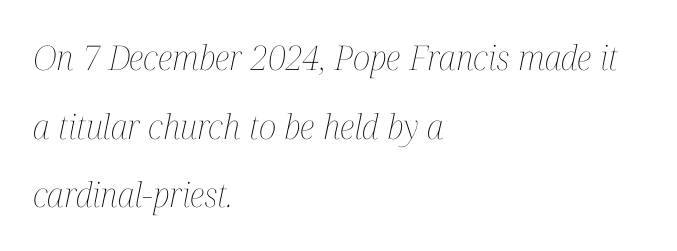
{"italic": "yes", "lean": "right", "slant_degrees": 12, "bold": "no", "weight": "thin", "width": "condensed", "stroke_contrast": "medium", "x_height": "medium", "monospaced": "no", "underline": "no", "align": "left", "line_spacing": "loose", "line_spacing_ratio": 2.02, "letter_spacing": "normal", "letter_spacing_em": 0.0, "glyph_px": 34}
